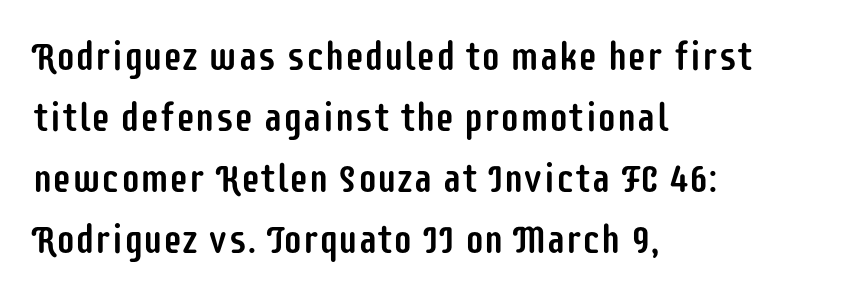
The designer went with a sans here, leaving each stem footless. Is there any slant? The stems are plumb. Bare-footed words on every line. Character widths vary here, with narrow letters taking less room than wide ones. Typeset ragged right — the left edge is the straight one. Is there much room between lines? A standard amount, neither cramped nor airy.
